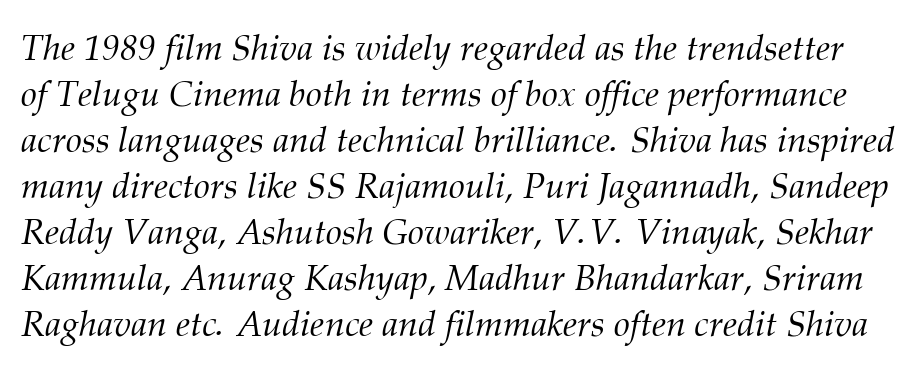
The image shows 36 px light serif type, italic (leaning right); set normal line spacing (1.28x), normal letter spacing, not underlined; medium stroke contrast and a medium x-height.
